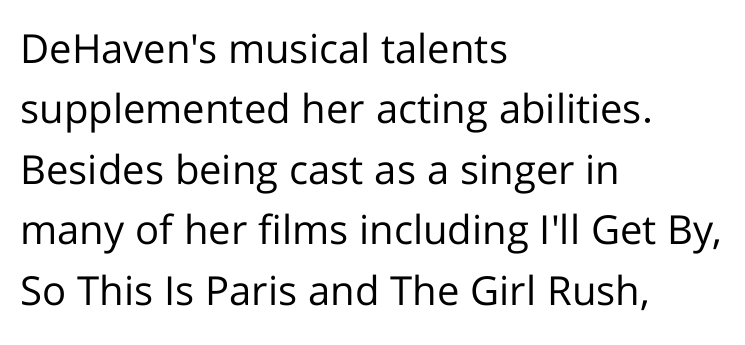
The image shows 40 px regular-weight sans-serif type, upright; set left-aligned, normal line spacing (1.51x), normal letter spacing, not underlined; low stroke contrast and a medium x-height.
